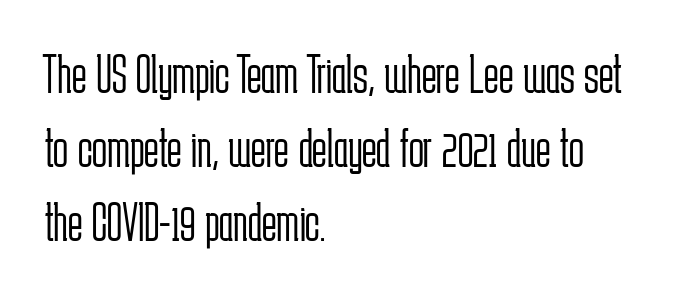
Think of a printed novel: that variable character pitch is what you see here. The face used here is rendered with its standard letterfit. This is sans-serif lettering, the kind often seen on screens and signage. Leading: standard. Which margin do the lines hug? The left one — the right edge is uneven. The words here are not underlined.
